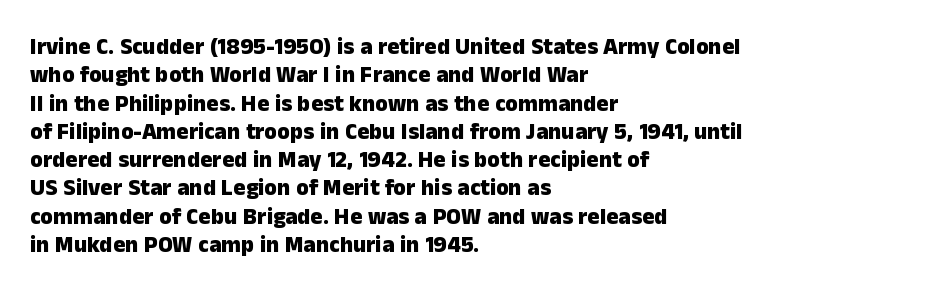
The image shows 23 px bold type, upright; set left-aligned, line spacing 1.23x, normal letter spacing, not underlined.
